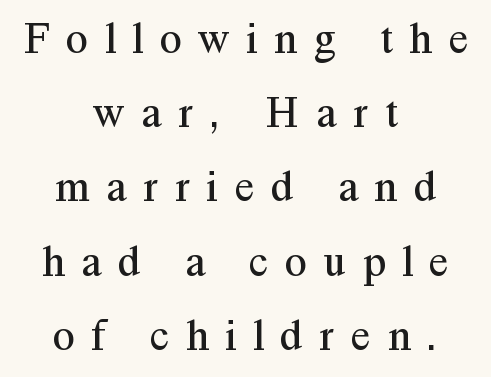
{"serif": "yes", "italic": "no", "bold": "no", "weight": "regular", "width": "normal", "stroke_contrast": "medium", "x_height": "medium", "monospaced": "no", "underline": "no", "align": "center", "line_spacing": "normal", "line_spacing_ratio": 1.65, "letter_spacing": "wide", "letter_spacing_em": 0.37, "glyph_px": 45}
